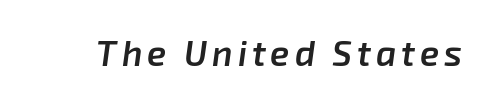
{"italic": "yes", "lean": "right", "slant_degrees": 8, "bold": "semi", "weight": "semibold", "width": "normal", "stroke_contrast": "low", "x_height": "medium", "monospaced": "no", "underline": "no", "glyph_px": 35}
